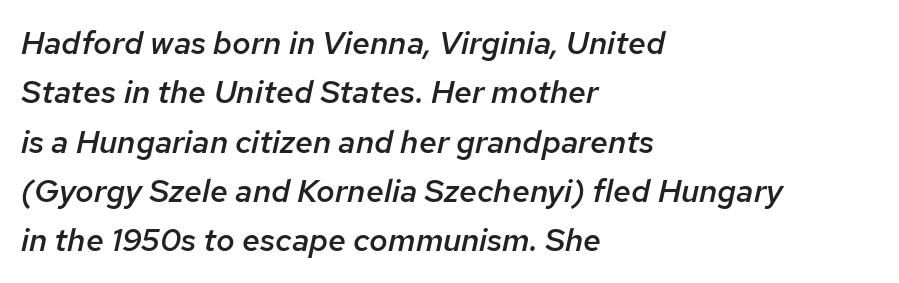
The horizontal fit of the characters is conventional and even. Only glyphs here, with clear space below each row. Is there much room between lines? A standard amount, neither cramped nor airy. Heft: intermediate — a semibold.
